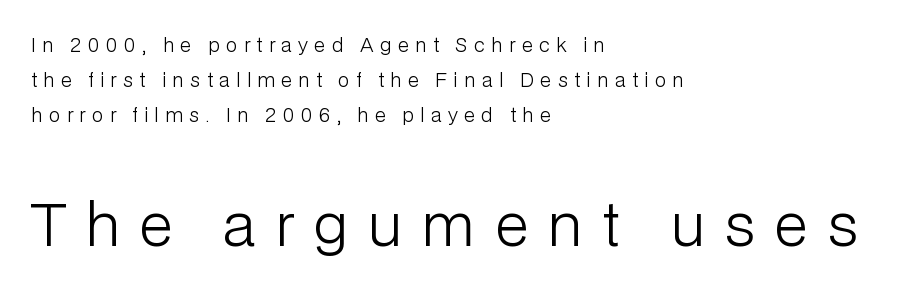
Q: Is the text bold? A: No.
Q: Is the text italic (slanted)? A: No, it is upright.
Q: Is the typeface a serif or a sans-serif typeface? A: Sans-serif.
Q: Is the text underlined? A: No.
Q: How is the paragraph aligned? A: Left-aligned.
Q: Is the spacing between letters normal or unusually wide? A: Unusually wide.
Q: Which block of text is set in a larger size, the first (top) or the second (bottom)? A: The second (bottom) one.
Q: Width (condensed, normal, or wide)? A: Normal.
Q: Stroke contrast? A: Low.
Q: x-height? A: Medium.
Q: Monospaced? A: No.
